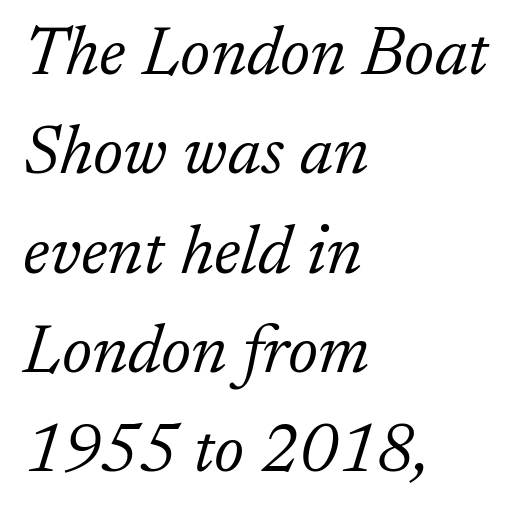
Q: Is the text bold? A: No.
Q: Is the text italic (slanted)? A: Yes, it leans right by about 17 degrees.
Q: Is the typeface a serif or a sans-serif typeface? A: Serif.
Q: Is the text underlined? A: No.
Q: How is the paragraph aligned? A: Left-aligned.
Q: Is the spacing between letters normal or unusually wide? A: Normal.
Q: Is the spacing between lines tight, normal or loose? A: Normal.
Q: Width (condensed, normal, or wide)? A: Normal.
Q: Stroke contrast? A: Low.
Q: x-height? A: Small.
Q: Monospaced? A: No.
